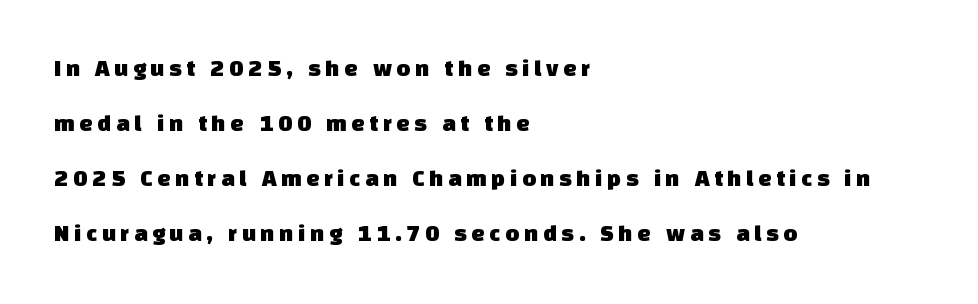
Which margin do the lines hug? The left one — the right edge is uneven. Notice the wide empty band between every row — that's loose leading. Lines of text with bare space underneath.
